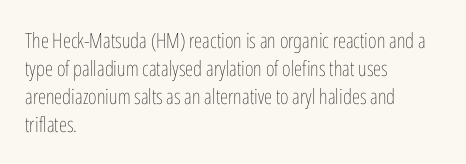
The image shows 21 px text type, upright; set left-aligned, normal line spacing (1.33x), normal letter spacing, not underlined.
